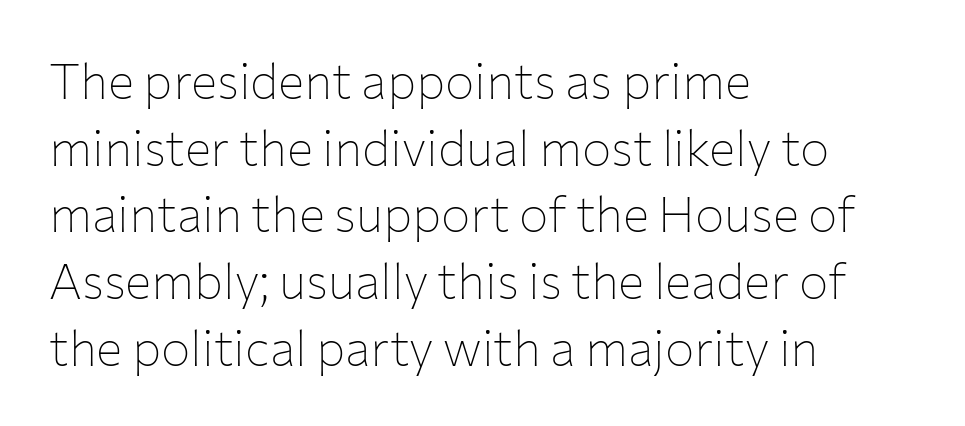
The image shows 49 px thin sans-serif type, upright; set left-aligned, normal line spacing (1.36x), normal letter spacing, not underlined; low stroke contrast and a medium x-height.
